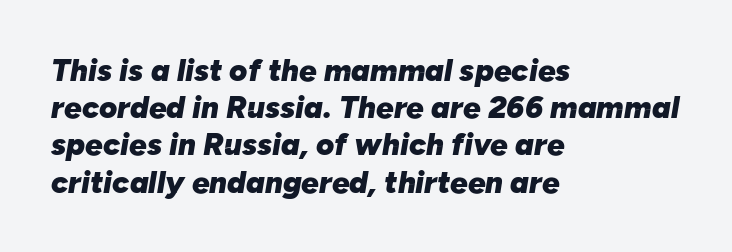
The image shows 31 px heavy type, italic (leaning right); set left-aligned, line spacing 1.2x, normal letter spacing, not underlined; low stroke contrast and a medium x-height.
